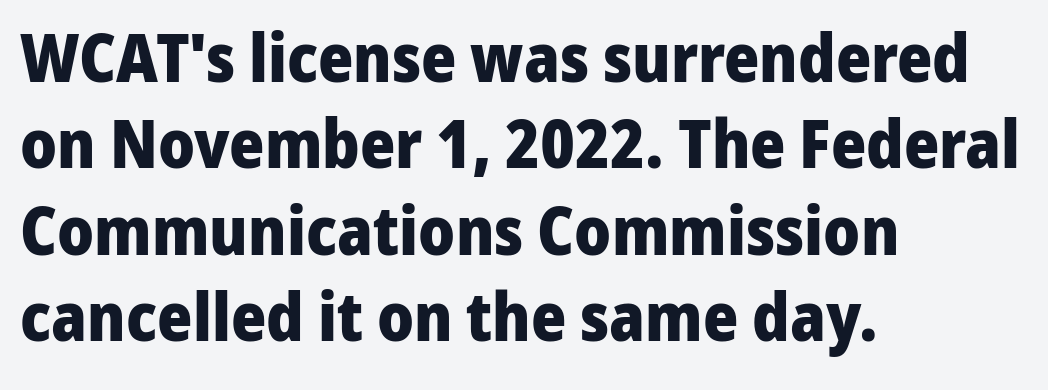
Honestly, the letter spacing is just normal — you wouldn't notice it. Notice how the stems are strictly vertical — no italics here. Plain, unruled lines of type. This block has exactly the height ordinary leading produces. Proportional: the letters do not fall into vertical columns.
